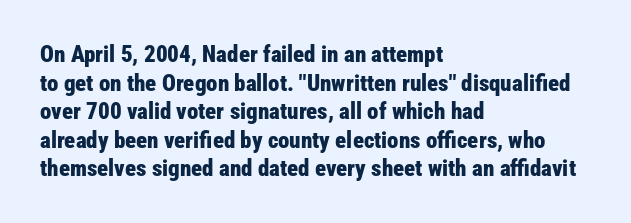
The image shows 23 px bold type, upright; set left-aligned, line spacing 1.24x, normal letter spacing, not underlined.
